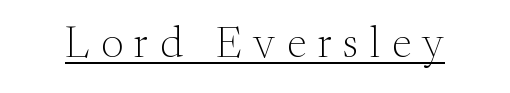
Q: Is the text bold? A: No.
Q: Is the text italic (slanted)? A: No, it is upright.
Q: Is the typeface a serif or a sans-serif typeface? A: Serif.
Q: Is the text underlined? A: Yes.
Q: Is the spacing between letters normal or unusually wide? A: Unusually wide.
Q: Width (condensed, normal, or wide)? A: Normal.
Q: Stroke contrast? A: Medium.
Q: x-height? A: Small.
Q: Monospaced? A: No.
